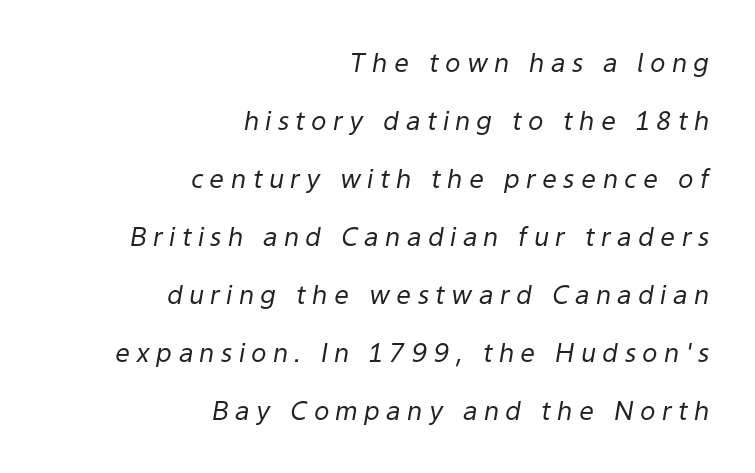
The image shows 26 px text type, italic (leaning right); set right-aligned, loose line spacing (2.23x), unusually wide letter spacing (+0.24 em), not underlined.
